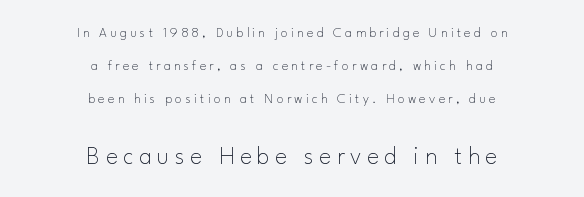
{"italic": "no", "bold": "no", "underline": "no", "align": "center", "line_spacing": "loose", "line_spacing_ratio": 2.35, "letter_spacing": "wide", "letter_spacing_em": 0.23, "larger_block": "second", "size_ratio": 1.79, "glyph_px": 25}
